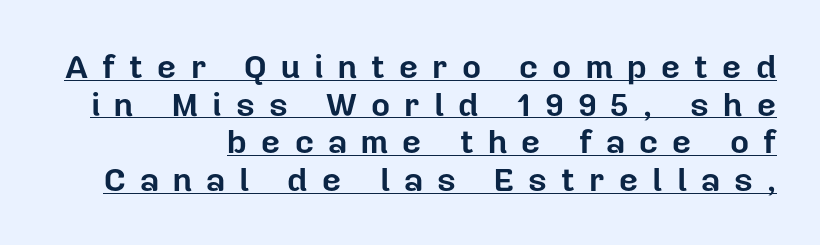
Tall strokes in this sample are plumb rather than angled. The rag falls on the left side of this text block. Notice how a bar underscores the lettering throughout. The rendering uses natural spacing where letterforms have individual widths. The glyphs in this specimen are sans serif. Caption: expanded tracking, letters set apart.
